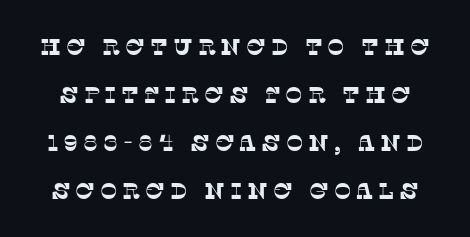
The image shows 23 px text type; set loose line spacing (2.09x), unusually wide letter spacing (+0.21 em), not underlined.
